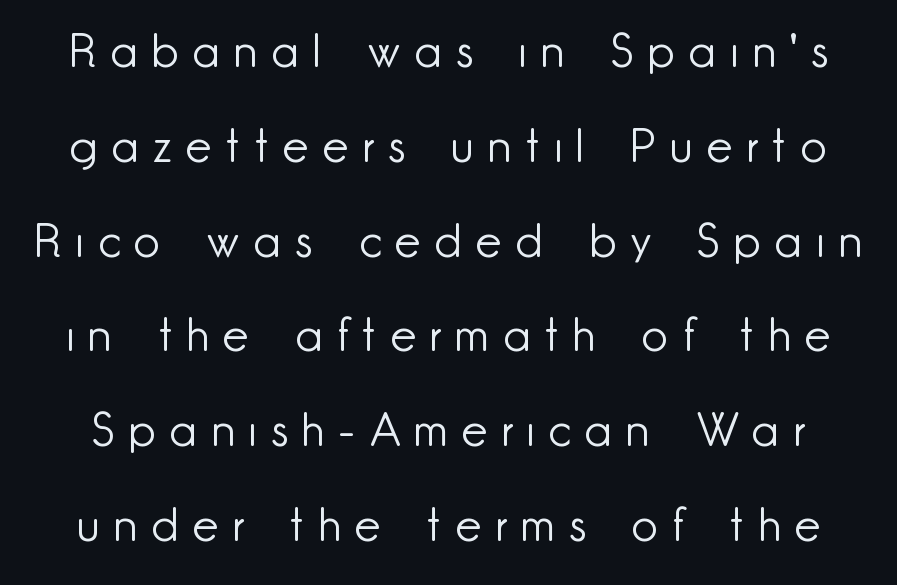
Q: Is the text bold? A: No.
Q: Is the text italic (slanted)? A: No, it is upright.
Q: Is the typeface a serif or a sans-serif typeface? A: Sans-serif.
Q: Is the text underlined? A: No.
Q: Is the spacing between letters normal or unusually wide? A: Unusually wide.
Q: Is the spacing between lines tight, normal or loose? A: Loose.
Q: Width (condensed, normal, or wide)? A: Normal.
Q: Stroke contrast? A: Low.
Q: x-height? A: Small.
Q: Monospaced? A: No.
